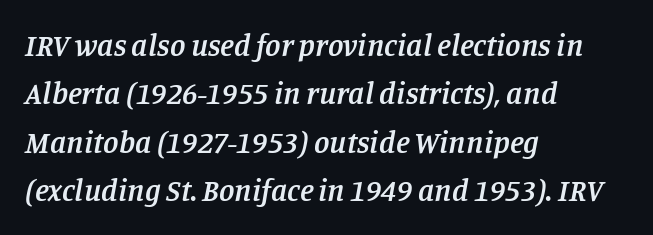
{"serif": "yes", "italic": "yes", "lean": "right", "slant_degrees": 11, "bold": "semi", "weight": "semibold", "width": "normal", "stroke_contrast": "low", "x_height": "large", "monospaced": "no", "underline": "no", "align": "left", "line_spacing": "normal", "line_spacing_ratio": 1.56, "letter_spacing": "normal", "letter_spacing_em": 0.0, "glyph_px": 31}
